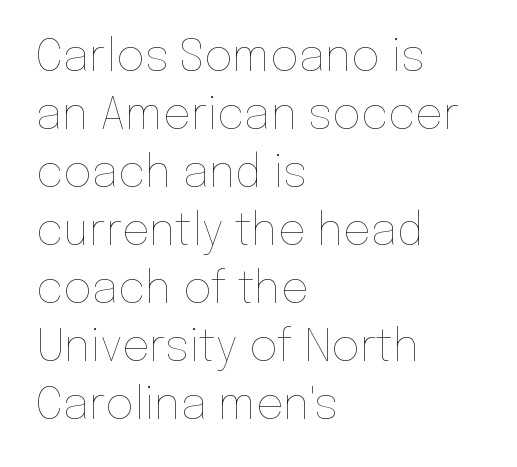
The image shows 44 px thin type, upright; set left-aligned, normal line spacing (1.32x), normal letter spacing, not underlined; low stroke contrast and a medium x-height.
